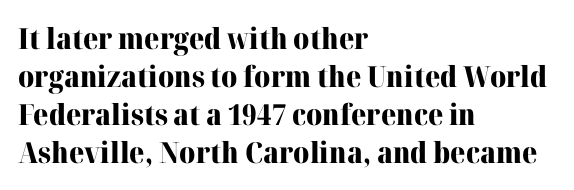
{"serif": "yes", "italic": "no", "bold": "yes", "weight": "heavy", "width": "normal", "stroke_contrast": "high", "x_height": "medium", "monospaced": "no", "underline": "no", "align": "left", "line_spacing": "normal", "line_spacing_ratio": 1.31, "letter_spacing": "normal", "letter_spacing_em": 0.0, "glyph_px": 29}
